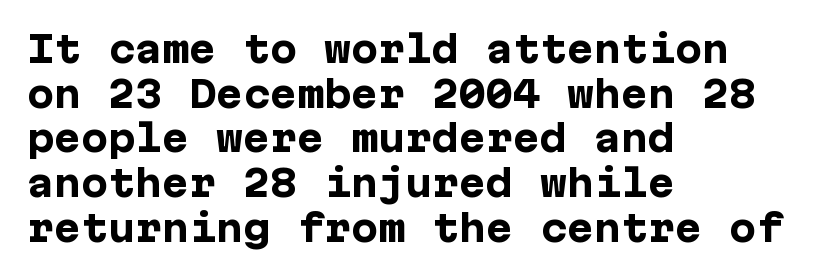
Q: Is the text bold? A: Yes.
Q: Is the text italic (slanted)? A: No, it is upright.
Q: Is the typeface a serif or a sans-serif typeface? A: Sans-serif.
Q: Is the text underlined? A: No.
Q: How is the paragraph aligned? A: Left-aligned.
Q: Is the spacing between letters normal or unusually wide? A: Normal.
Q: Width (condensed, normal, or wide)? A: Normal.
Q: Stroke contrast? A: Low.
Q: x-height? A: Medium.
